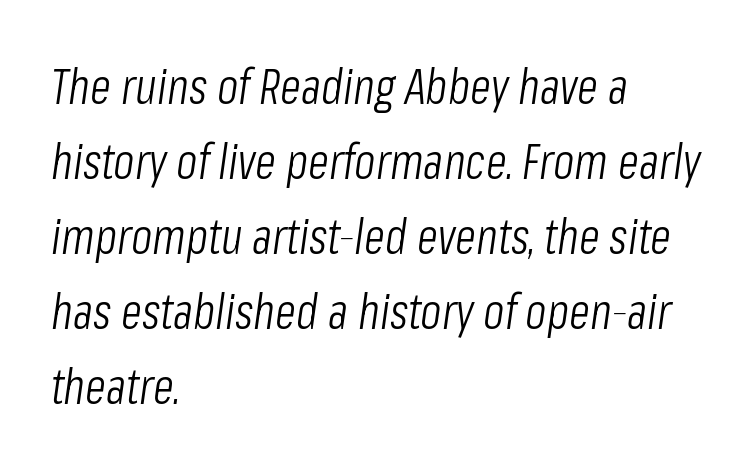
Q: Is the text bold? A: No.
Q: Is the text italic (slanted)? A: Yes, it leans right by about 8 degrees.
Q: Is the text underlined? A: No.
Q: How is the paragraph aligned? A: Left-aligned.
Q: Is the spacing between letters normal or unusually wide? A: Normal.
Q: Is the spacing between lines tight, normal or loose? A: Normal.
Q: Width (condensed, normal, or wide)? A: Condensed.
Q: Stroke contrast? A: Low.
Q: x-height? A: Medium.
Q: Monospaced? A: No.
